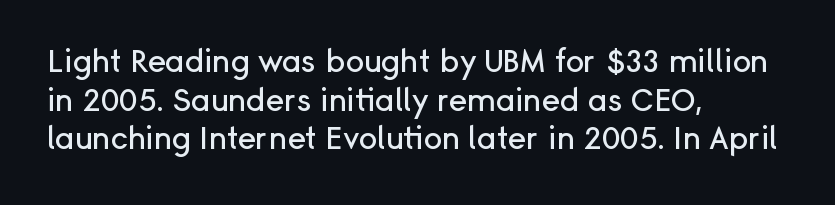
{"serif": "no", "italic": "no", "width": "normal", "stroke_contrast": "low", "x_height": "medium", "monospaced": "no", "underline": "no", "align": "left", "line_spacing": "normal", "line_spacing_ratio": 1.25, "letter_spacing": "normal", "letter_spacing_em": 0.0, "glyph_px": 31}
